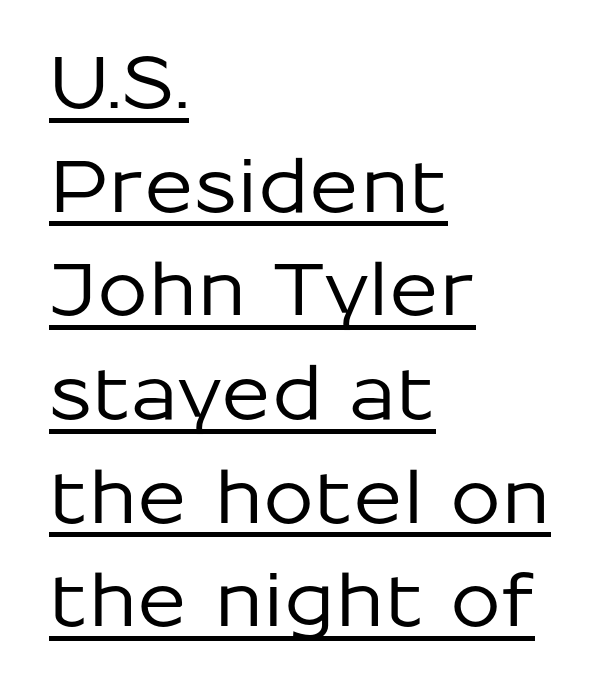
The image shows 73 px sans-serif type, upright; set left-aligned, normal line spacing (1.42x), normal letter spacing, underlined; low stroke contrast and a medium x-height.
